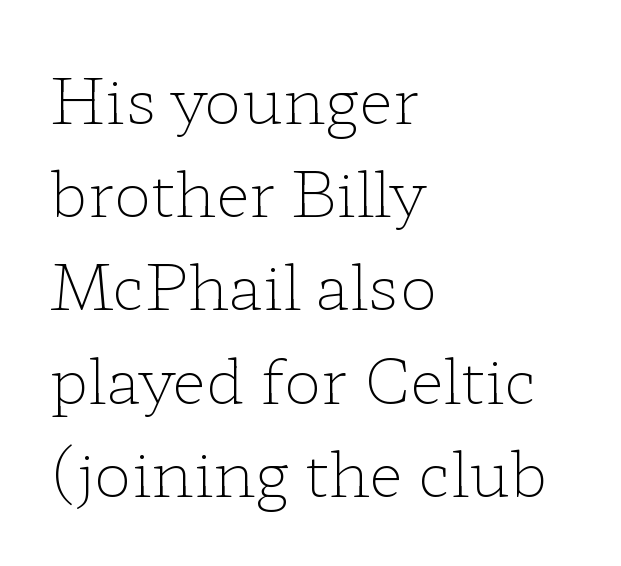
You could call the tracking neutral — neither tight nor loose. Each letter keeps its own natural width here, so spacing adapts to shape. Nobody drew a line under any word here. The setting favours the left margin, as ordinary paragraphs usually do. The leading is moderate, giving the passage an even texture.
